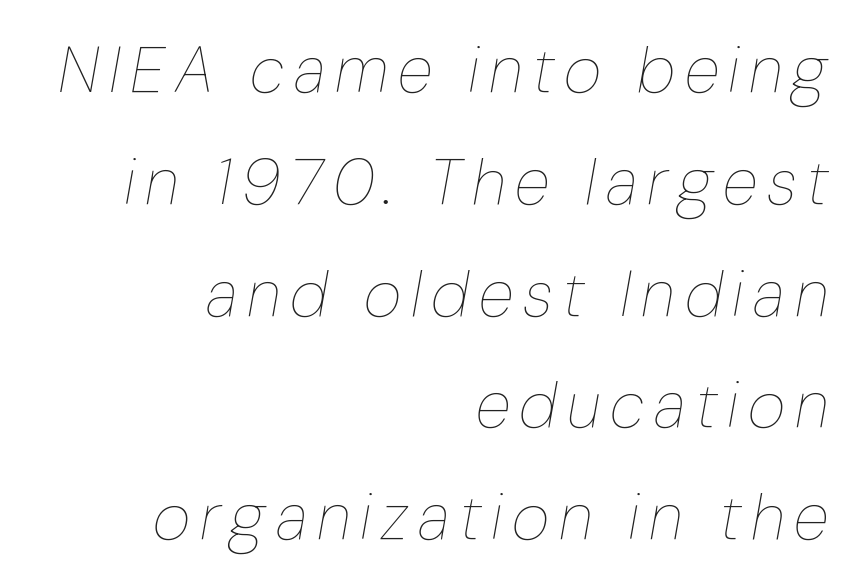
Q: Is the text bold? A: No.
Q: Is the text italic (slanted)? A: Yes, it leans right by about 10 degrees.
Q: Is the text underlined? A: No.
Q: How is the paragraph aligned? A: Right-aligned.
Q: Width (condensed, normal, or wide)? A: Condensed.
Q: Stroke contrast? A: Low.
Q: x-height? A: Medium.
Q: Monospaced? A: No.
